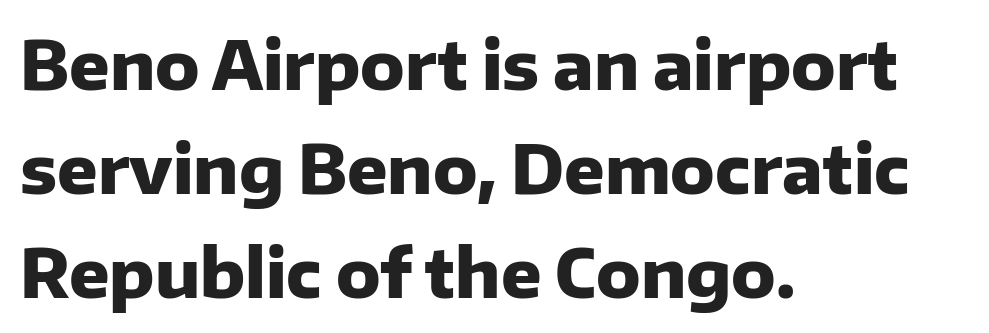
Character widths vary here, with narrow letters taking less room than wide ones. The letters are bold, with thick, heavy strokes. This rendering uses left alignment, leaving the right contour irregular. The foot of each line stays bare and open. The type sits square on the baseline with zero lean. How would I describe the line gaps? Plain and ordinary.
